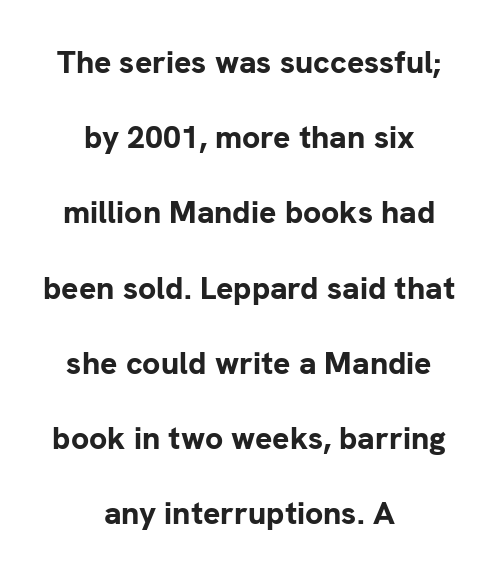
The area under the type is left untouched. These lines are rendered in a variable-pitch font. Examine the stroke ends and you'll find no serifs. The paragraph shown floats in the horizontal middle.
